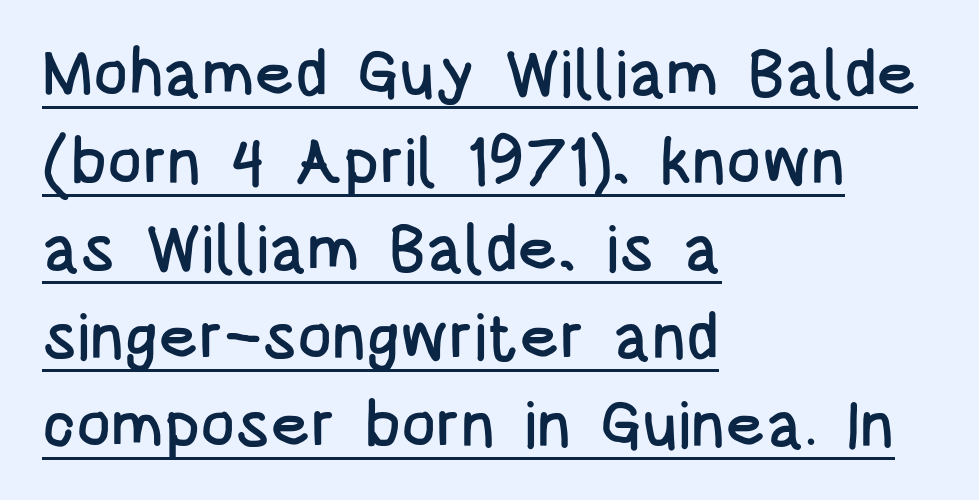
The image shows 65 px condensed sans-serif type, upright; set left-aligned, normal line spacing (1.35x), normal letter spacing, underlined; low stroke contrast and a large x-height.
